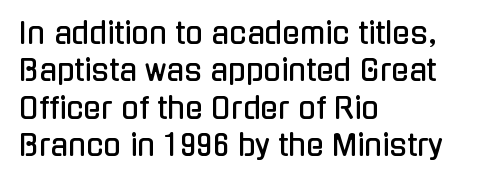
{"serif": "no", "italic": "no", "width": "condensed", "stroke_contrast": "low", "x_height": "medium", "monospaced": "no", "underline": "no", "align": "left", "line_spacing": "normal", "line_spacing_ratio": 1.29, "letter_spacing": "normal", "letter_spacing_em": 0.0, "glyph_px": 29}
